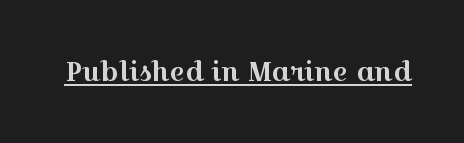
The image shows 26 px text type, upright; set normal letter spacing, underlined.
